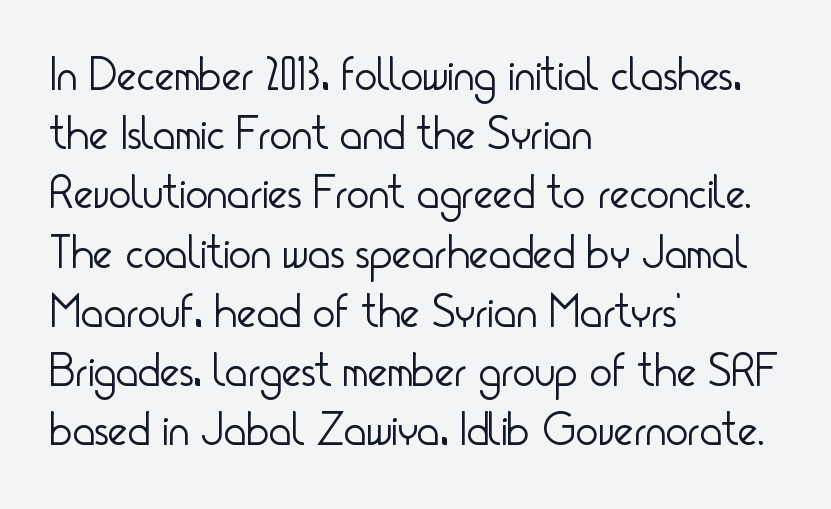
Q: Is the text bold? A: No.
Q: Is the text italic (slanted)? A: No, it is upright.
Q: Is the typeface a serif or a sans-serif typeface? A: Sans-serif.
Q: Is the text underlined? A: No.
Q: How is the paragraph aligned? A: Left-aligned.
Q: Is the spacing between letters normal or unusually wide? A: Normal.
Q: Is the spacing between lines tight, normal or loose? A: Normal.
Q: Width (condensed, normal, or wide)? A: Condensed.
Q: Stroke contrast? A: Low.
Q: x-height? A: Small.
Q: Monospaced? A: No.
